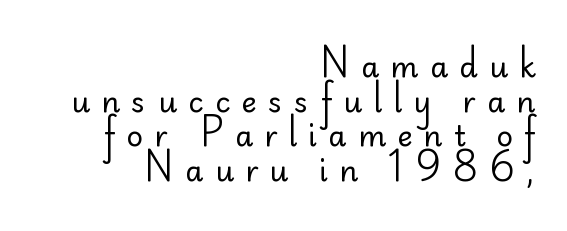
The image shows 29 px regular-weight sans-serif type, upright; set right-aligned, line spacing 1.19x, unusually wide letter spacing (+0.39 em), not underlined; low stroke contrast and a small x-height.
